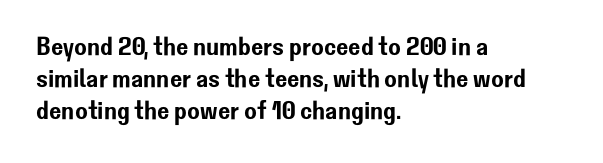
You could call the tracking neutral — neither tight nor loose. Posture: upright roman. Which margin do the lines hug? The left one — the right edge is uneven. Decoration check: the copy has no underline.
